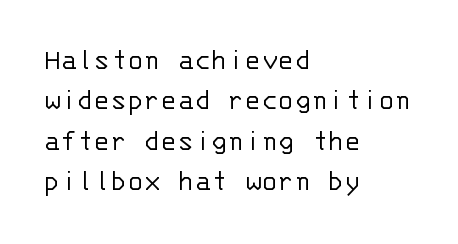
These lines are set flush left with a ragged right edge. The glyphs in this specimen are sans serif. Lines of text with bare space underneath. Does extra space separate the letters? No, they use regular spacing.
